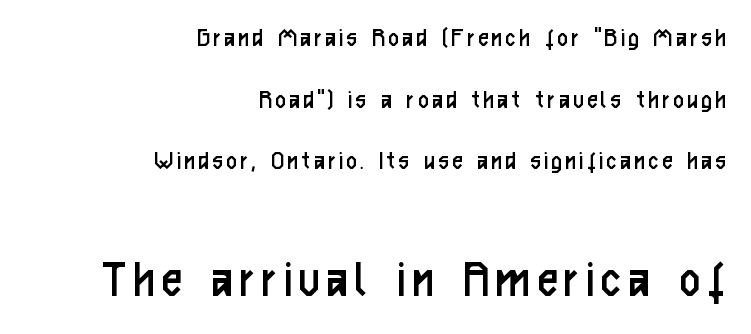
The baseline area is clear. I'd call this a sans setting — the letters go barefoot. Rows of type keep a wide berth in the vertical direction. Does the lettering tilt? It doesn't — this is upright. Horizontally, the lines are justified to the trailing edge only. Each letter keeps its own natural width here, so spacing adapts to shape.
